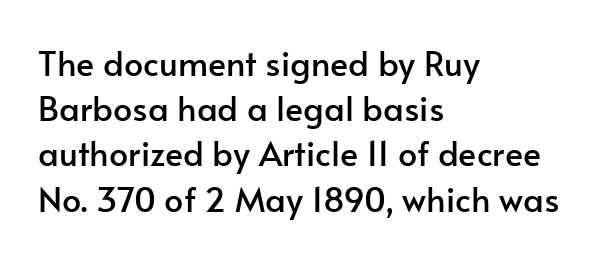
Q: Is the text italic (slanted)? A: No, it is upright.
Q: Is the typeface a serif or a sans-serif typeface? A: Sans-serif.
Q: Is the text underlined? A: No.
Q: How is the paragraph aligned? A: Left-aligned.
Q: Is the spacing between letters normal or unusually wide? A: Normal.
Q: Is the spacing between lines tight, normal or loose? A: Normal.
Q: Width (condensed, normal, or wide)? A: Normal.
Q: Stroke contrast? A: Low.
Q: x-height? A: Small.
Q: Monospaced? A: No.
